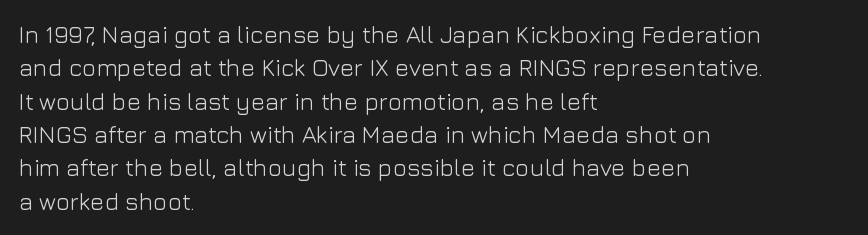
The letterforms sit at book weight or below. Posture: straight, roman, zero tilt. Tracking value appears to be zero — textbook default spacing. The passage shown stacks its lines at a standard gap. Is the block centered? No — it sits flush against the left margin. The foot of each line stays bare and open.
